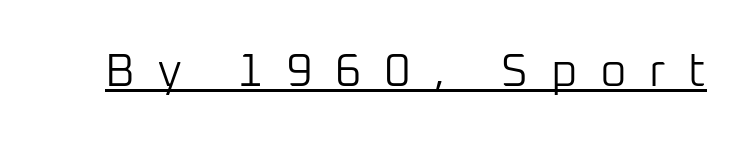
The image shows 46 px light sans-serif type, upright; set unusually wide letter spacing (+0.49 em), underlined; low stroke contrast and a medium x-height.
